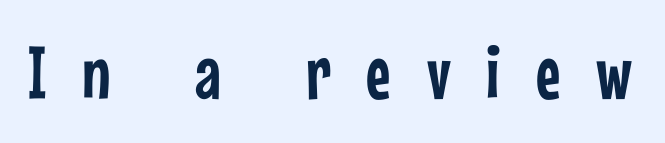
{"serif": "no", "italic": "no", "width": "condensed", "stroke_contrast": "low", "x_height": "medium", "monospaced": "no", "underline": "no", "letter_spacing": "wide", "letter_spacing_em": 0.48, "glyph_px": 75}
